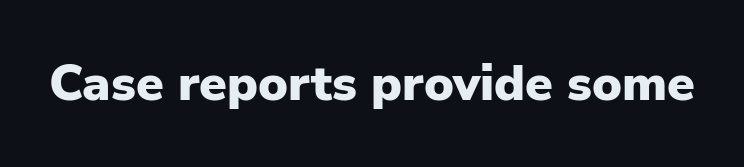
When letters stand straight like this, we call the style roman or upright. The line texture is even and compact thanks to regular tracking. Caption: bold face, heavy strokes. Each letter keeps its own natural width here, so spacing adapts to shape.
